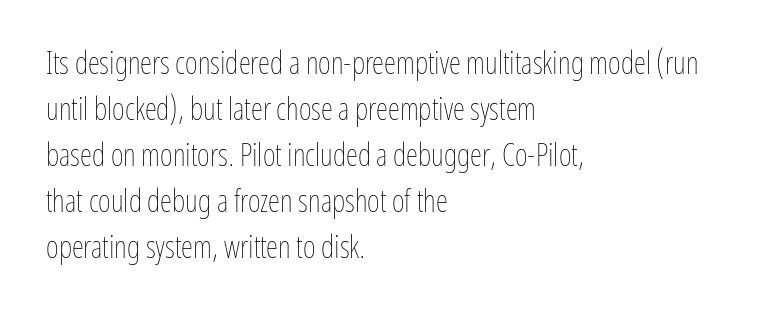
The image shows 31 px thin, condensed type, upright; set left-aligned, normal line spacing (1.48x), normal letter spacing, not underlined; low stroke contrast and a medium x-height.
